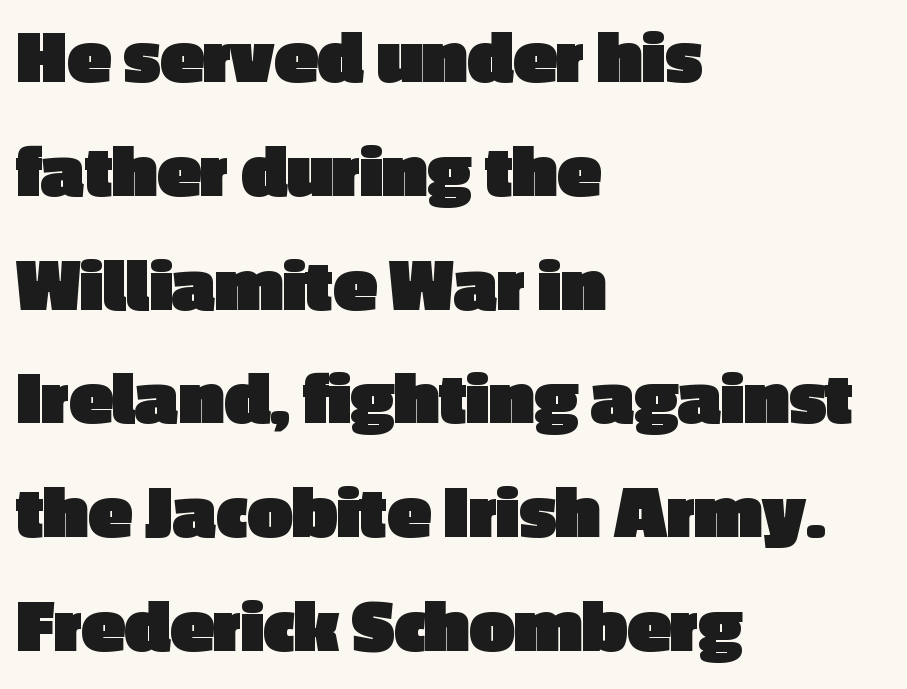
The image shows 79 px heavy sans-serif type, upright; set left-aligned, normal line spacing (1.44x), normal letter spacing, not underlined; a medium x-height.
